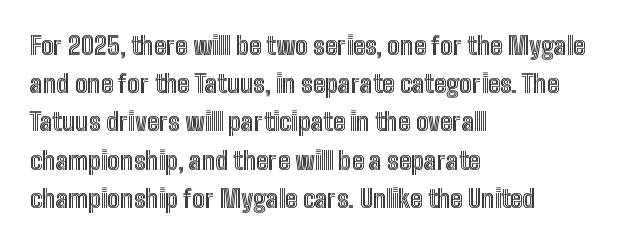
Descenders hang freely into open space. Teacher's note: observe the even left margin — that is flush-left alignment. The vertical gap from one line to the next is medium. If you drew a line through each stem, it would be perfectly vertical. The letters sit at their default tracking, neither squeezed nor spread.
